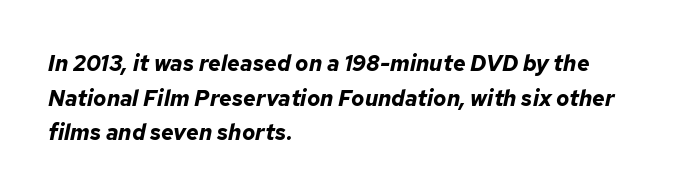
The letters are slanted; this is an italic face. This rendering features lettering with no underline. Letter spacing: default. These lines carry a lot of weight — the face is fully bold.
